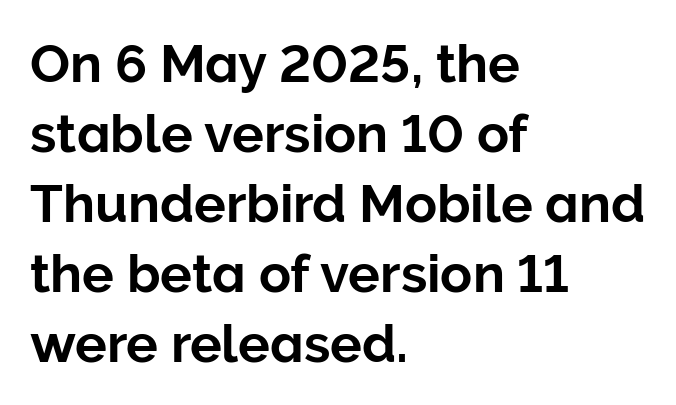
The passage is arranged the way most books set body copy — flush left. This sample uses plain, unmodified letter spacing. Think of a printed novel: that variable character pitch is what you see here. Quick note: not italic, upright. Nothing sits at the stroke ends, so this counts as sans-serif.
